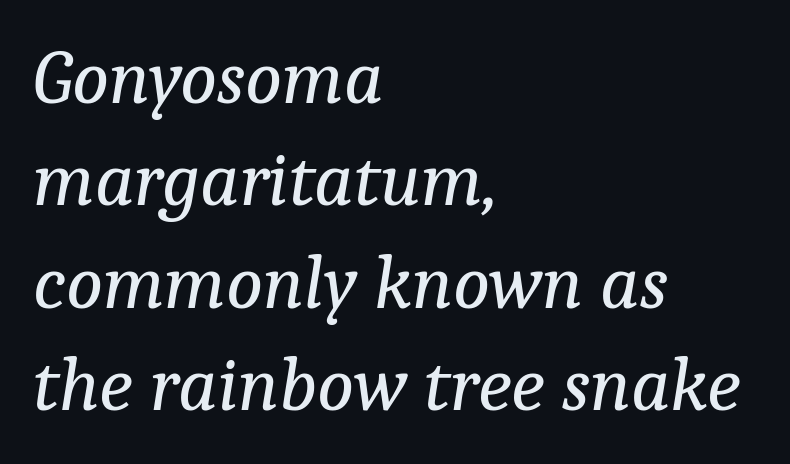
Q: Is the text bold? A: No.
Q: Is the text italic (slanted)? A: Yes, it leans right by about 9 degrees.
Q: Is the typeface a serif or a sans-serif typeface? A: Serif.
Q: Is the text underlined? A: No.
Q: How is the paragraph aligned? A: Left-aligned.
Q: Is the spacing between letters normal or unusually wide? A: Normal.
Q: Is the spacing between lines tight, normal or loose? A: Normal.
Q: Width (condensed, normal, or wide)? A: Normal.
Q: Stroke contrast? A: Low.
Q: x-height? A: Medium.
Q: Monospaced? A: No.
